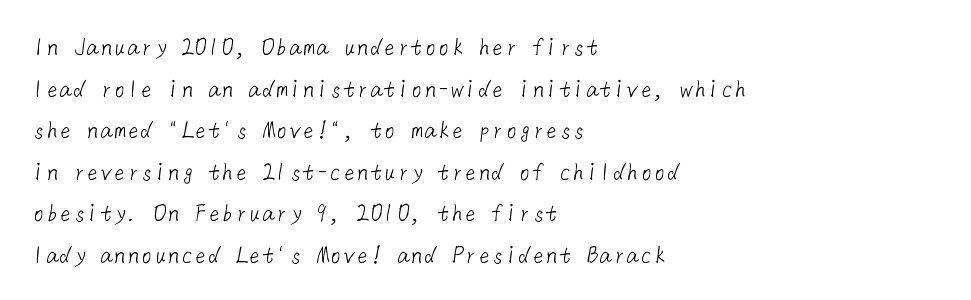
Here the glyphs are tracked normally, forming tight word shapes. This block has exactly the height ordinary leading produces. The setting favours the left margin, as ordinary paragraphs usually do. Type without underlining.
